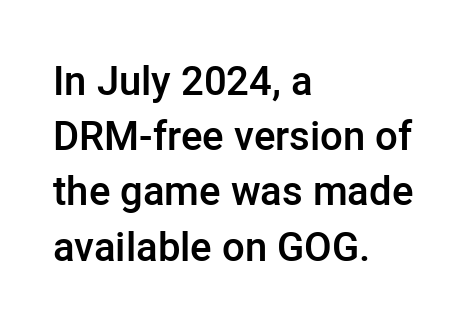
Q: Is the text bold? A: Semi-bold.
Q: Is the text italic (slanted)? A: No, it is upright.
Q: Is the typeface a serif or a sans-serif typeface? A: Sans-serif.
Q: Is the text underlined? A: No.
Q: How is the paragraph aligned? A: Left-aligned.
Q: Is the spacing between letters normal or unusually wide? A: Normal.
Q: Is the spacing between lines tight, normal or loose? A: Normal.
Q: Width (condensed, normal, or wide)? A: Normal.
Q: Stroke contrast? A: Low.
Q: x-height? A: Medium.
Q: Monospaced? A: No.
